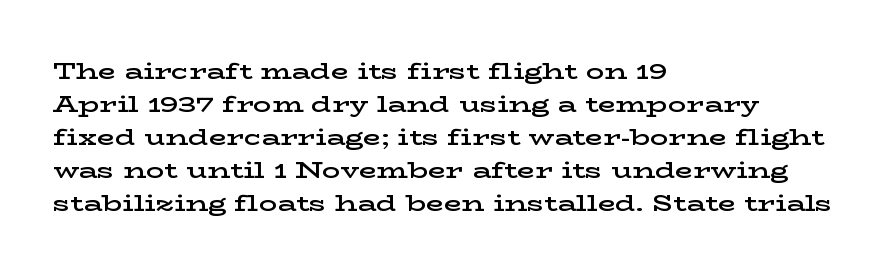
Q: Is the text bold? A: Semi-bold.
Q: Is the text italic (slanted)? A: No, it is upright.
Q: Is the text underlined? A: No.
Q: How is the paragraph aligned? A: Left-aligned.
Q: Is the spacing between letters normal or unusually wide? A: Normal.
Q: Is the spacing between lines tight, normal or loose? A: Normal.
